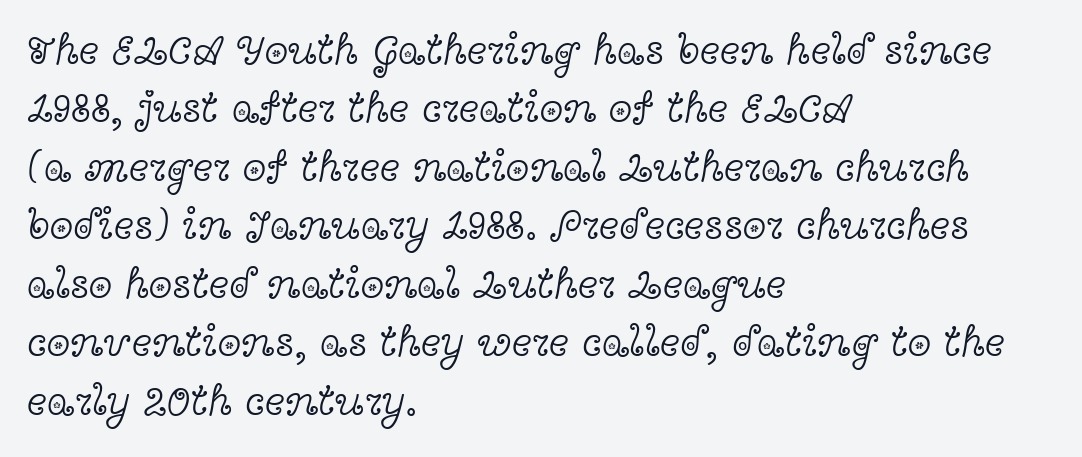
{"serif": "yes", "bold": "no", "weight": "light", "width": "wide", "x_height": "medium", "monospaced": "no", "underline": "no", "align": "left", "line_spacing": "normal", "line_spacing_ratio": 1.36, "letter_spacing": "normal", "letter_spacing_em": 0.0, "glyph_px": 43}
